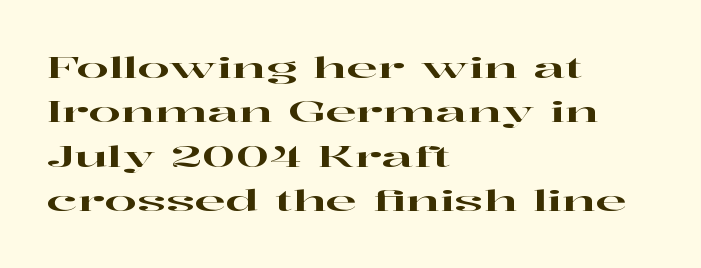
Left-aligned paragraph, ragged on the right. Decoration check: the copy has no underline. Posture: upright roman. The letters carry serifs — small finishing strokes at the ends of their stems. Is there much room between lines? A standard amount, neither cramped nor airy. A typesetter would call this proportional, since set widths differ per character.
